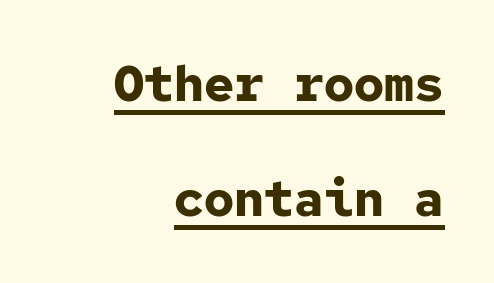
The image shows 50 px bold sans-serif type, upright, monospaced; set right-aligned, loose line spacing (2.31x), normal letter spacing, underlined; low stroke contrast and a medium x-height.
